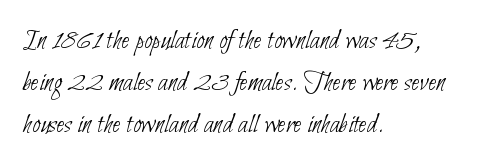
Q: Is the text bold? A: No.
Q: Is the typeface a serif or a sans-serif typeface? A: Sans-serif.
Q: Is the text underlined? A: No.
Q: How is the paragraph aligned? A: Left-aligned.
Q: Is the spacing between letters normal or unusually wide? A: Normal.
Q: Is the spacing between lines tight, normal or loose? A: Normal.
Q: Width (condensed, normal, or wide)? A: Condensed.
Q: Stroke contrast? A: Low.
Q: x-height? A: Small.
Q: Monospaced? A: No.
